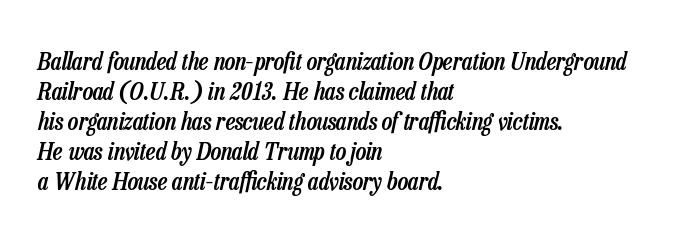
The image shows 25 px text type, italic (leaning right); set left-aligned, line spacing 1.2x, normal letter spacing, not underlined.
